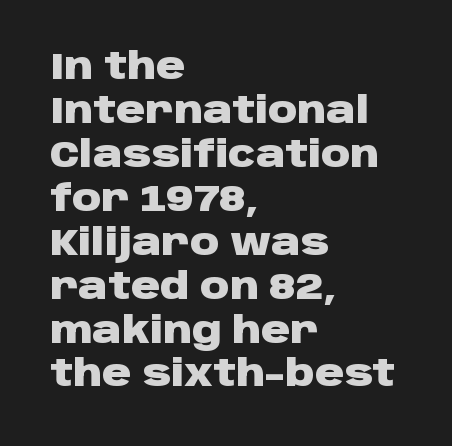
{"serif": "no", "italic": "no", "bold": "yes", "weight": "heavy", "width": "wide", "stroke_contrast": "low", "x_height": "large", "monospaced": "no", "underline": "no", "align": "left", "line_spacing_ratio": 1.22, "letter_spacing": "normal", "letter_spacing_em": 0.0, "glyph_px": 36}
